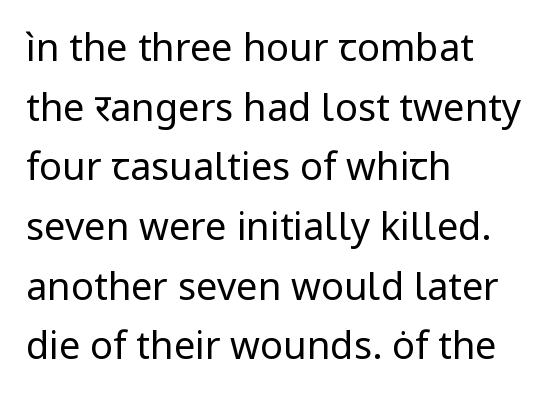
Horizontally, the lines are justified to the leading edge only. Caption: standard tracking, unaltered. The space beneath each line is pristine and unruled. The rendering shows plain stroke endings on the letterforms — a sans-serif design.
